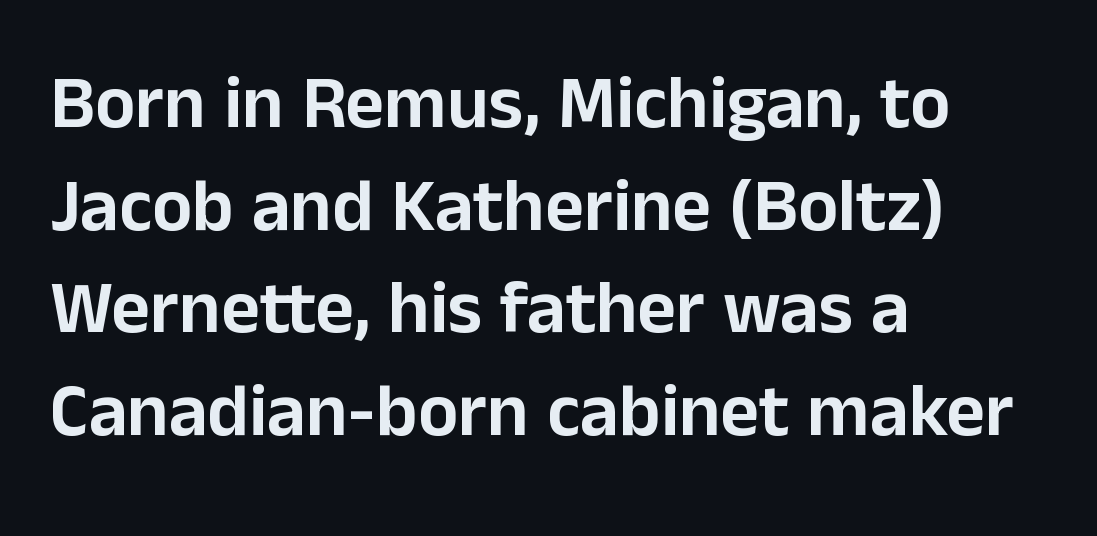
{"serif": "no", "italic": "no", "width": "normal", "stroke_contrast": "low", "x_height": "medium", "monospaced": "no", "underline": "no", "align": "left", "line_spacing": "normal", "line_spacing_ratio": 1.37, "letter_spacing": "normal", "letter_spacing_em": 0.0, "glyph_px": 75}
